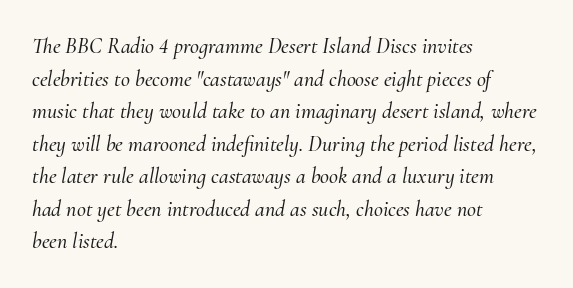
Q: Is the text italic (slanted)? A: Yes, it leans right by about 10 degrees.
Q: Is the text underlined? A: No.
Q: How is the paragraph aligned? A: Left-aligned.
Q: Is the spacing between letters normal or unusually wide? A: Normal.
Q: Is the spacing between lines tight, normal or loose? A: Normal.
